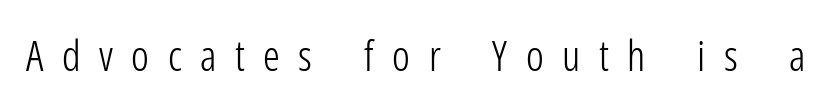
The image shows 42 px light, condensed sans-serif type, upright; set unusually wide letter spacing (+0.44 em), not underlined; low stroke contrast and a medium x-height.
